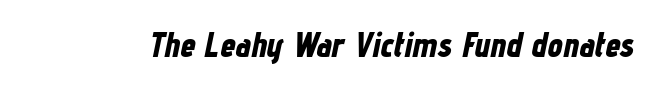
{"italic": "yes", "lean": "right", "slant_degrees": 12, "bold": "yes", "weight": "bold", "width": "condensed", "stroke_contrast": "low", "x_height": "medium", "monospaced": "no", "underline": "no", "letter_spacing": "normal", "letter_spacing_em": 0.0, "glyph_px": 34}
